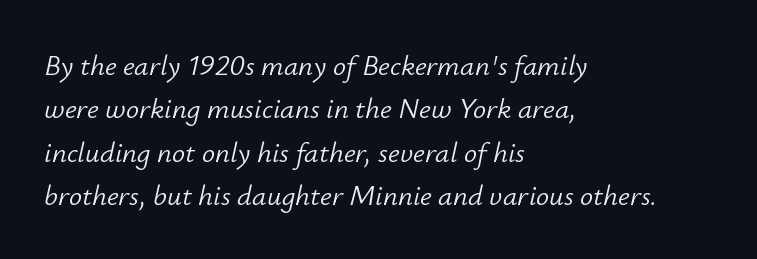
Characters follow at the spacing the type designer built in. Alignment: flush left. Line spacing here is normal. The face looks like a standard text weight, possibly lighter. Quick note: underline off.
